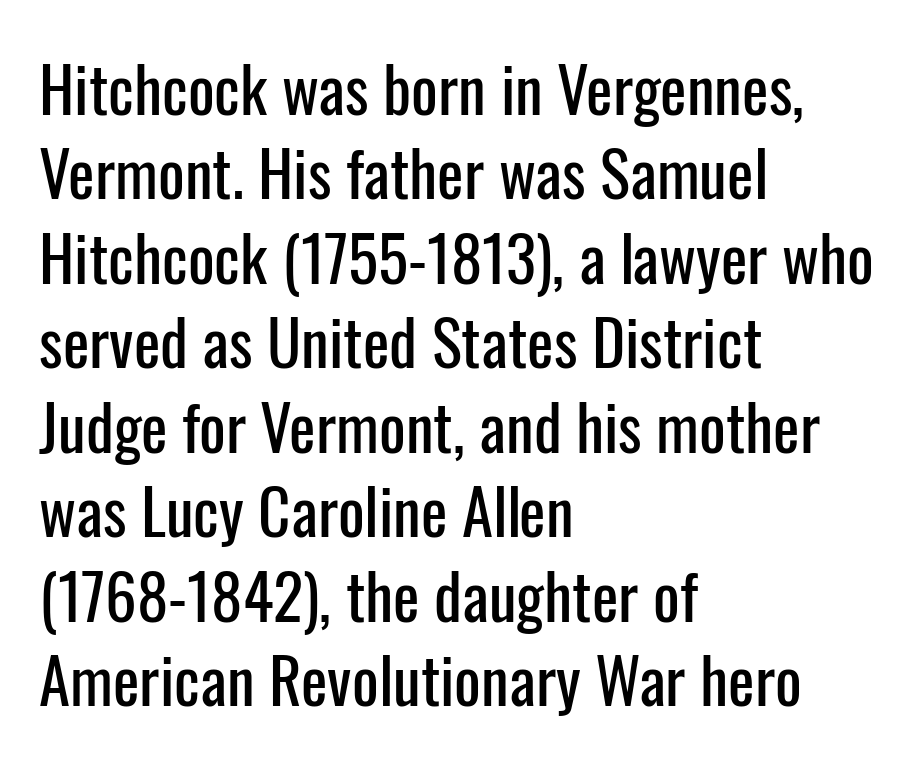
The specimen omits any rule beneath the text block's lines. One glance says typical: line gaps are just what's usual. Caption: standard tracking, unaltered. Each letter's strokes conclude bluntly, with no projecting serifs.
